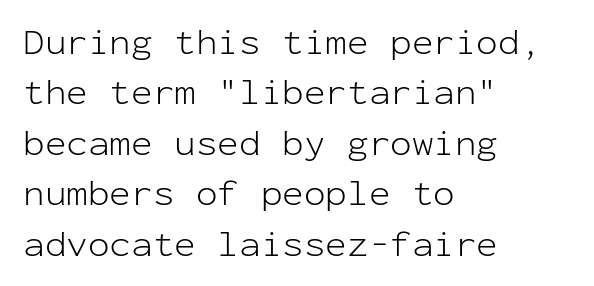
{"serif": "no", "italic": "no", "bold": "no", "weight": "light", "width": "normal", "stroke_contrast": "low", "x_height": "medium", "monospaced": "yes", "underline": "no", "align": "left", "line_spacing": "normal", "line_spacing_ratio": 1.4, "letter_spacing": "normal", "letter_spacing_em": 0.0, "glyph_px": 36}
